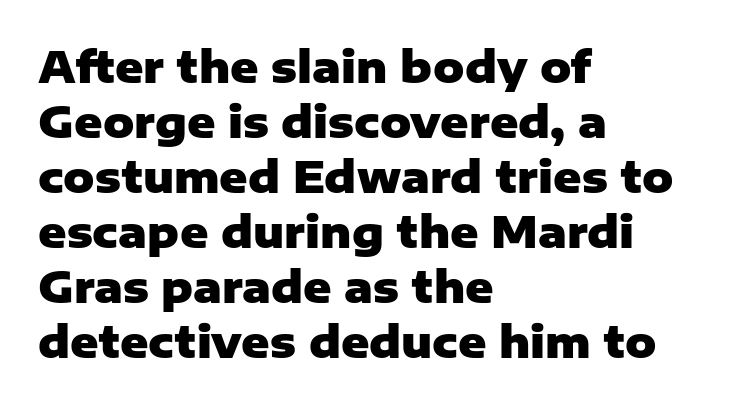
Q: Is the text bold? A: Yes.
Q: Is the text italic (slanted)? A: No, it is upright.
Q: Is the typeface a serif or a sans-serif typeface? A: Sans-serif.
Q: Is the text underlined? A: No.
Q: How is the paragraph aligned? A: Left-aligned.
Q: Is the spacing between letters normal or unusually wide? A: Normal.
Q: Is the spacing between lines tight, normal or loose? A: Normal.
Q: Width (condensed, normal, or wide)? A: Normal.
Q: Stroke contrast? A: Low.
Q: x-height? A: Medium.
Q: Monospaced? A: No.
